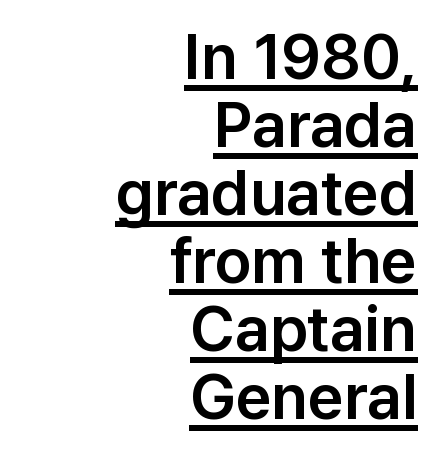
The image shows 63 px sans-serif type, upright; set right-aligned, tight line spacing (1.08x), normal letter spacing, underlined; low stroke contrast and a medium x-height.
